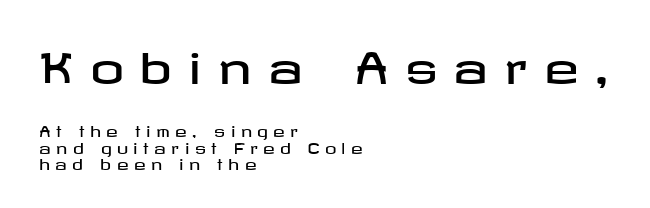
Any mark beneath the type? The region is blank. Display-style spreading of the glyphs; the letterfit is very open. Scale decreases going downward across the two blocks. Style check: upright. The typesetter chose a ragged-right arrangement here.
